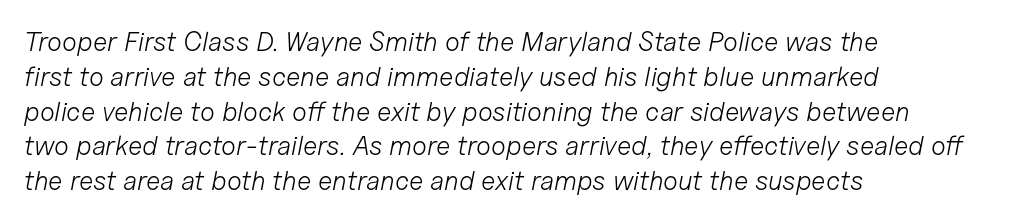
Words appear dense and cohesive because spacing is normal. Left-aligned paragraph, ragged on the right. Is the type heavy? It reads as light-to-regular instead. Leading: standard. Looking at the ascenders, they clearly lean.
